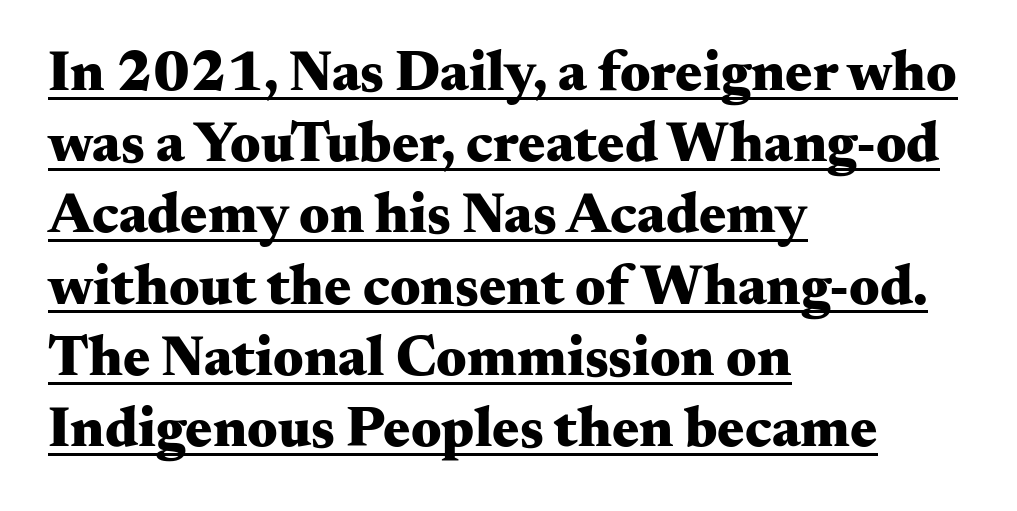
Regarding leading, the lines here are spaced in the standard way. The words here are underlined. Quick note: not italic, upright. Weight check: bold — yes, fully. Is the letter spacing exaggerated? No — it looks like the ordinary default. Look at the bottom of the vertical strokes: they flare into serifs here.
